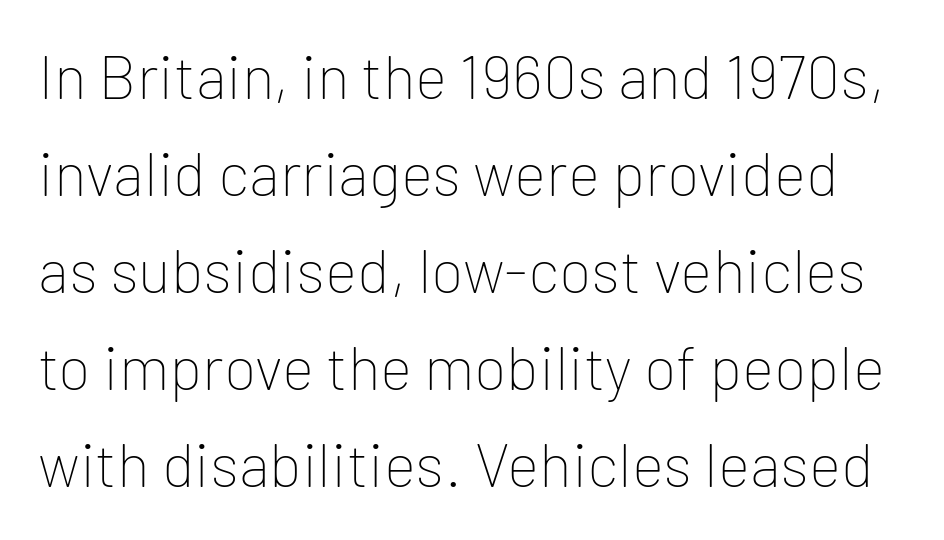
Regarding serifs, this sample does without them. Bare-footed words on every line. The strokes carry an ordinary text weight at most. The letters advance in unequal steps, a hallmark of proportional type. Nope, not italic — everything's standing straight. What's the leading like? Ordinary, nothing unusual.
